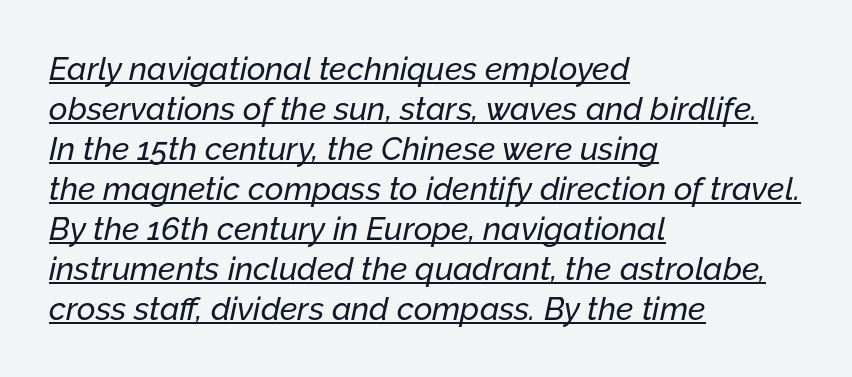
{"italic": "yes", "lean": "right", "slant_degrees": 12, "width": "normal", "stroke_contrast": "low", "x_height": "medium", "monospaced": "no", "underline": "yes", "align": "left", "line_spacing": "normal", "line_spacing_ratio": 1.25, "letter_spacing": "normal", "letter_spacing_em": 0.0, "glyph_px": 32}
